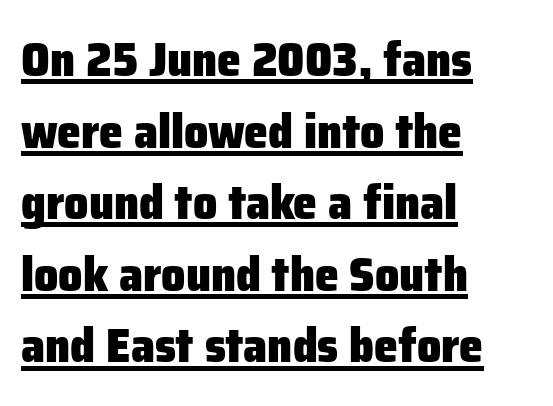
Q: Is the text bold? A: Yes.
Q: Is the text italic (slanted)? A: No, it is upright.
Q: Is the typeface a serif or a sans-serif typeface? A: Sans-serif.
Q: Is the text underlined? A: Yes.
Q: How is the paragraph aligned? A: Left-aligned.
Q: Is the spacing between letters normal or unusually wide? A: Normal.
Q: Is the spacing between lines tight, normal or loose? A: Normal.
Q: Width (condensed, normal, or wide)? A: Normal.
Q: Stroke contrast? A: Low.
Q: x-height? A: Medium.
Q: Monospaced? A: No.
